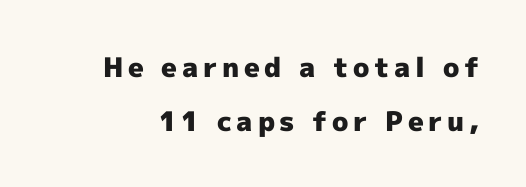
Heavy-handed strokes throughout: this text is bold. Interline gaps are noticeably wide in this sample. Anything drawn beneath the words? Only blank space. Tall strokes in this sample are plumb rather than angled.
